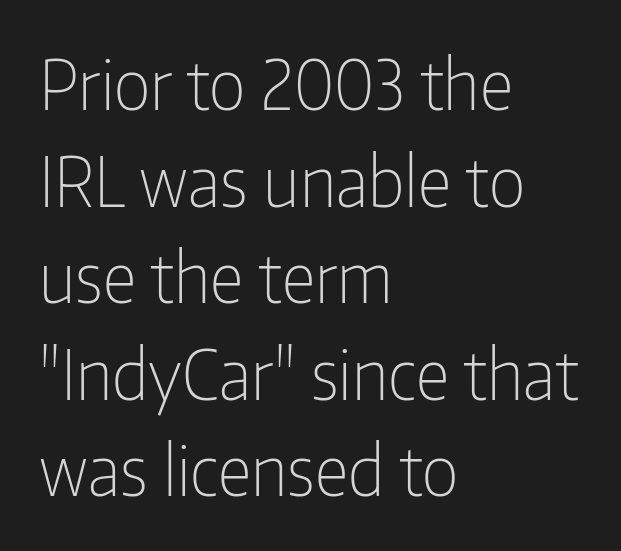
Between one letter and the next there's only the usual sliver of space. Stroke thickness stays within the range of a standard reading face or lighter. Regarding leading, the lines here are spaced in the standard way. The glyphs are unaccompanied by any horizontal stroke below them. This sample uses an upright cut, with every glyph sitting square on the baseline.
